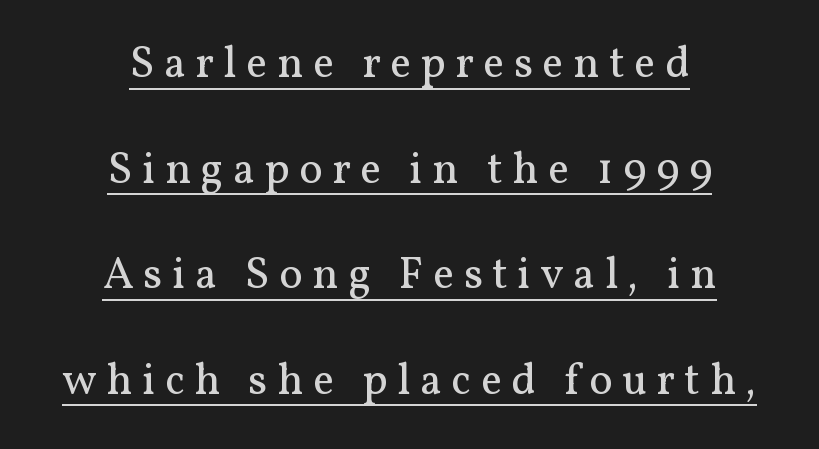
Does extra space separate the letters? Yes, quite a lot of it. The rendered words wear a rule along their underside. Note: serifs present on the glyphs. Heaviness? Minimal to ordinary, like unemphasized prose. Leftover space on each line is divided equally before and after the words.
